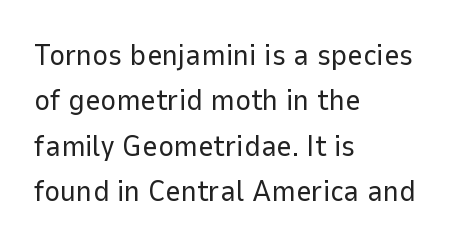
Is this a fixed-width face? No — the glyphs have proportional, varying widths. Stroke thickness stays within the range of a standard reading face or lighter. These lines are composed in type without serifs. Reading down the column, the eye jumps a familiar distance to each next line. Posture: upright roman.
